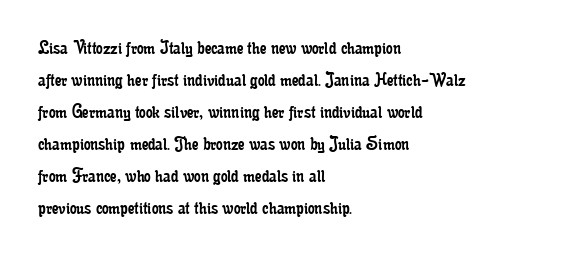
{"italic": "no", "bold": "no", "underline": "no", "align": "left", "line_spacing": "normal", "line_spacing_ratio": 1.52, "letter_spacing": "normal", "letter_spacing_em": 0.0, "glyph_px": 21}
